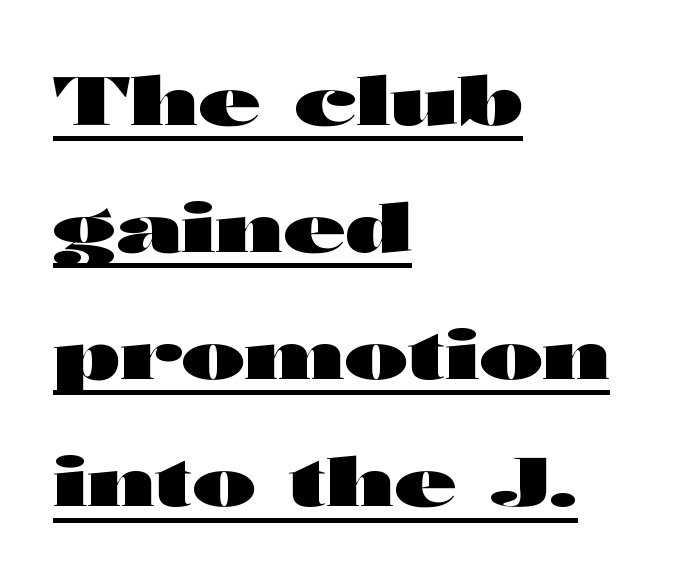
Q: Is the text bold? A: Yes.
Q: Is the text italic (slanted)? A: No, it is upright.
Q: Is the typeface a serif or a sans-serif typeface? A: Serif.
Q: Is the text underlined? A: Yes.
Q: How is the paragraph aligned? A: Left-aligned.
Q: Is the spacing between letters normal or unusually wide? A: Normal.
Q: Width (condensed, normal, or wide)? A: Wide.
Q: Stroke contrast? A: High.
Q: x-height? A: Medium.
Q: Monospaced? A: No.
